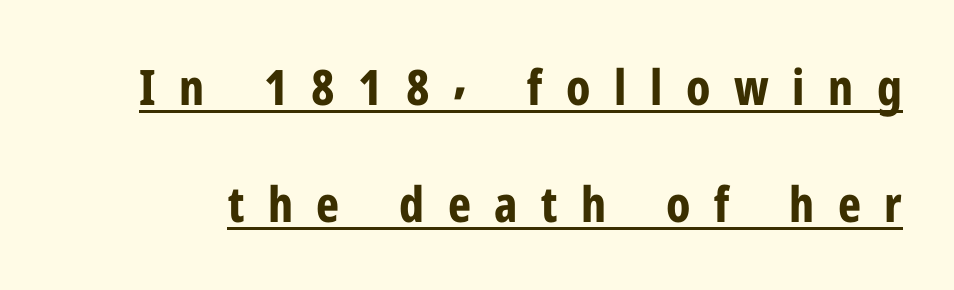
The image shows 49 px bold, condensed sans-serif type, upright; set loose line spacing (2.39x), unusually wide letter spacing (+0.48 em), underlined; low stroke contrast and a medium x-height.
